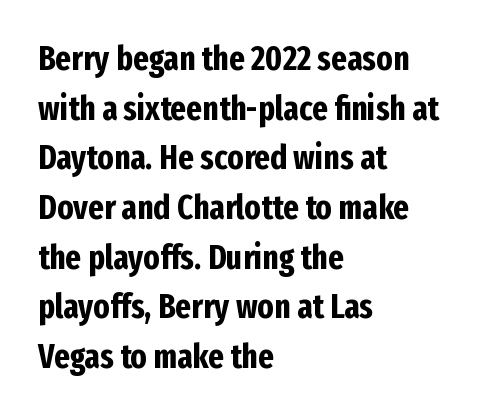
The image shows 34 px bold, condensed sans-serif type, upright; set left-aligned, normal line spacing (1.46x), normal letter spacing, not underlined; low stroke contrast and a medium x-height.
